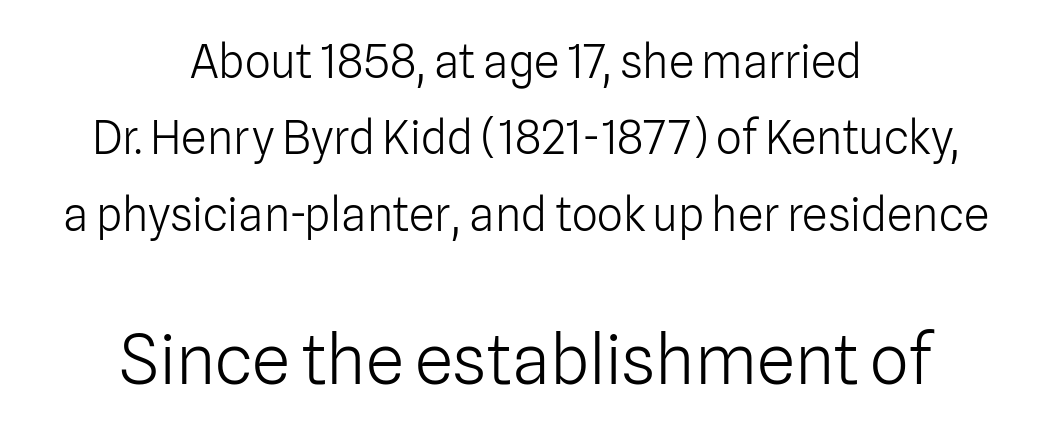
{"serif": "no", "italic": "no", "bold": "no", "weight": "light", "width": "normal", "stroke_contrast": "low", "x_height": "medium", "monospaced": "no", "underline": "no", "align": "center", "line_spacing": "normal", "line_spacing_ratio": 1.66, "letter_spacing": "normal", "letter_spacing_em": 0.0, "larger_block": "second", "size_ratio": 1.5, "glyph_px": 69}
